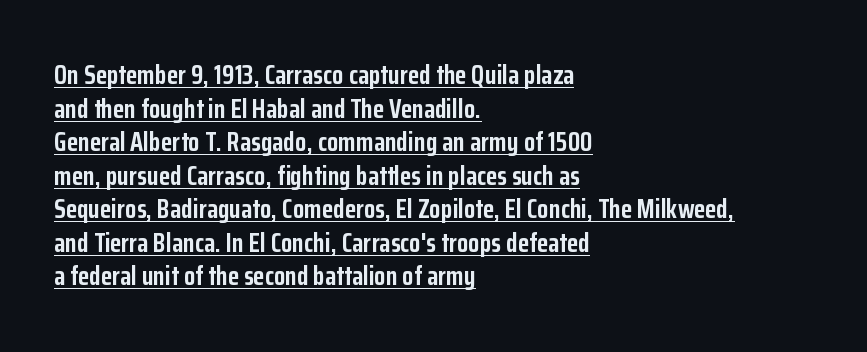
{"italic": "no", "bold": "yes", "underline": "yes", "align": "left", "line_spacing": "normal", "line_spacing_ratio": 1.29, "letter_spacing": "normal", "letter_spacing_em": 0.0, "glyph_px": 26}
